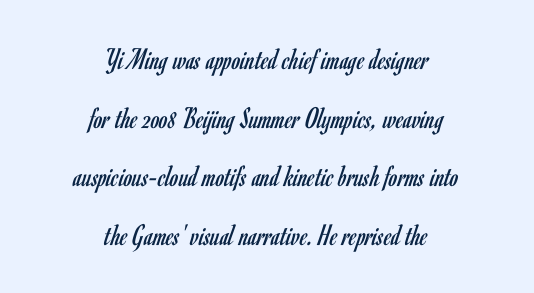
Q: Is the text bold? A: No.
Q: Is the text italic (slanted)? A: Yes.
Q: Is the typeface a serif or a sans-serif typeface? A: Sans-serif.
Q: Is the text underlined? A: No.
Q: How is the paragraph aligned? A: Centered.
Q: Is the spacing between letters normal or unusually wide? A: Normal.
Q: Width (condensed, normal, or wide)? A: Condensed.
Q: Stroke contrast? A: Low.
Q: x-height? A: Small.
Q: Monospaced? A: No.
